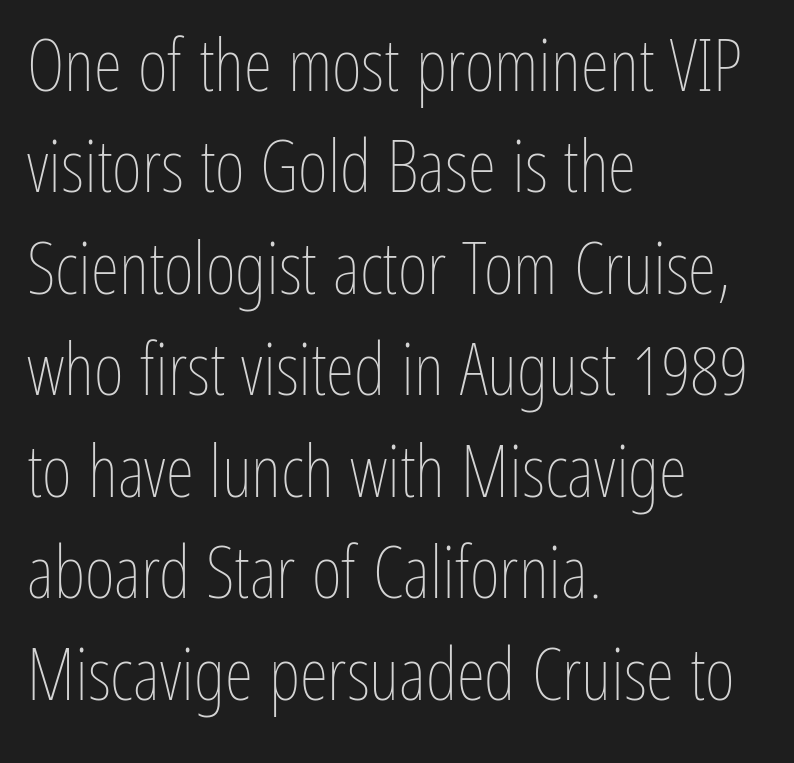
The image shows 73 px thin, condensed type, upright; set left-aligned, normal line spacing (1.39x), normal letter spacing, not underlined; low stroke contrast and a medium x-height.
